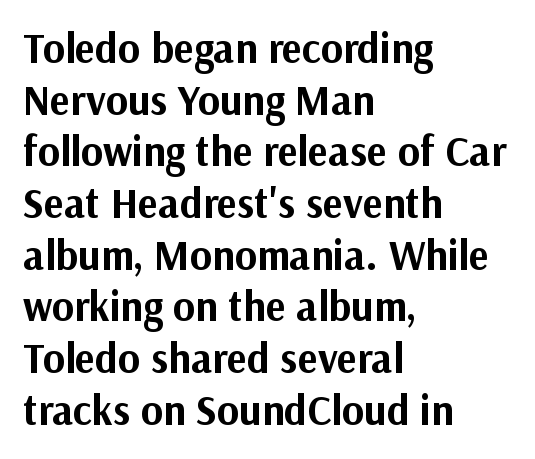
The image shows 42 px bold sans-serif type, upright; set left-aligned, line spacing 1.23x, normal letter spacing, not underlined; medium stroke contrast and a medium x-height.
